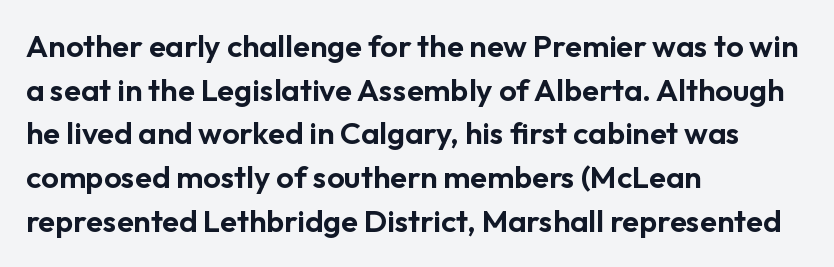
Q: Is the text italic (slanted)? A: No, it is upright.
Q: Is the typeface a serif or a sans-serif typeface? A: Sans-serif.
Q: Is the text underlined? A: No.
Q: How is the paragraph aligned? A: Left-aligned.
Q: Is the spacing between letters normal or unusually wide? A: Normal.
Q: Is the spacing between lines tight, normal or loose? A: Normal.
Q: Width (condensed, normal, or wide)? A: Normal.
Q: Stroke contrast? A: Low.
Q: x-height? A: Medium.
Q: Monospaced? A: No.
